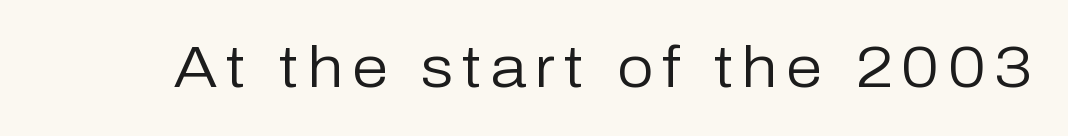
The image shows 58 px regular-weight sans-serif type, upright; set not underlined; low stroke contrast and a medium x-height.
